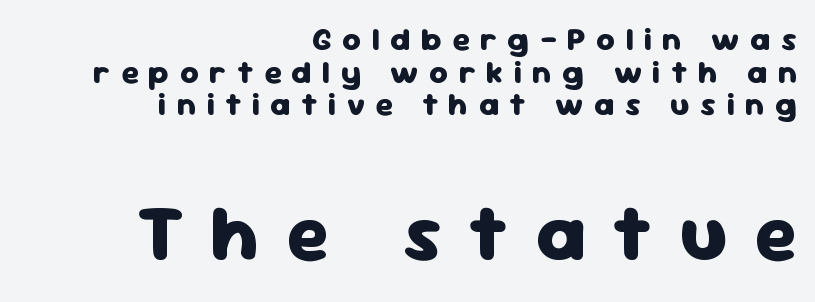
{"serif": "no", "italic": "no", "bold": "yes", "weight": "heavy", "width": "normal", "stroke_contrast": "low", "x_height": "medium", "monospaced": "no", "underline": "no", "align": "right", "line_spacing": "tight", "line_spacing_ratio": 1.02, "letter_spacing": "wide", "letter_spacing_em": 0.33, "larger_block": "second", "size_ratio": 2.5, "glyph_px": 80}
